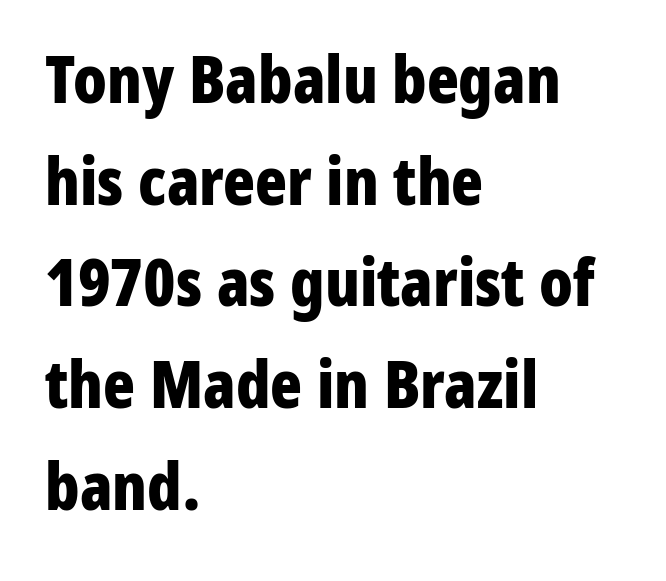
Q: Is the text bold? A: Yes.
Q: Is the text italic (slanted)? A: No, it is upright.
Q: Is the typeface a serif or a sans-serif typeface? A: Sans-serif.
Q: Is the text underlined? A: No.
Q: How is the paragraph aligned? A: Left-aligned.
Q: Is the spacing between letters normal or unusually wide? A: Normal.
Q: Is the spacing between lines tight, normal or loose? A: Normal.
Q: Width (condensed, normal, or wide)? A: Condensed.
Q: Stroke contrast? A: Low.
Q: x-height? A: Medium.
Q: Monospaced? A: No.
